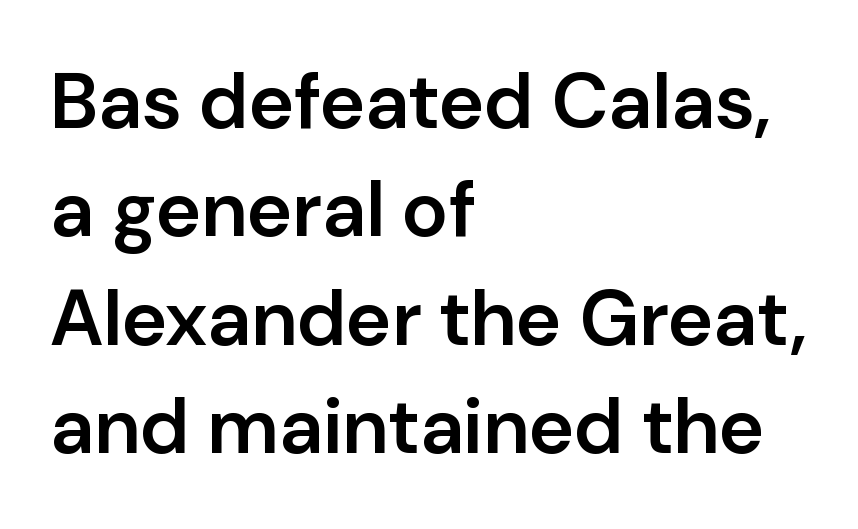
The image shows 78 px semibold sans-serif type, upright; set left-aligned, normal line spacing (1.39x), normal letter spacing, not underlined; low stroke contrast and a medium x-height.
